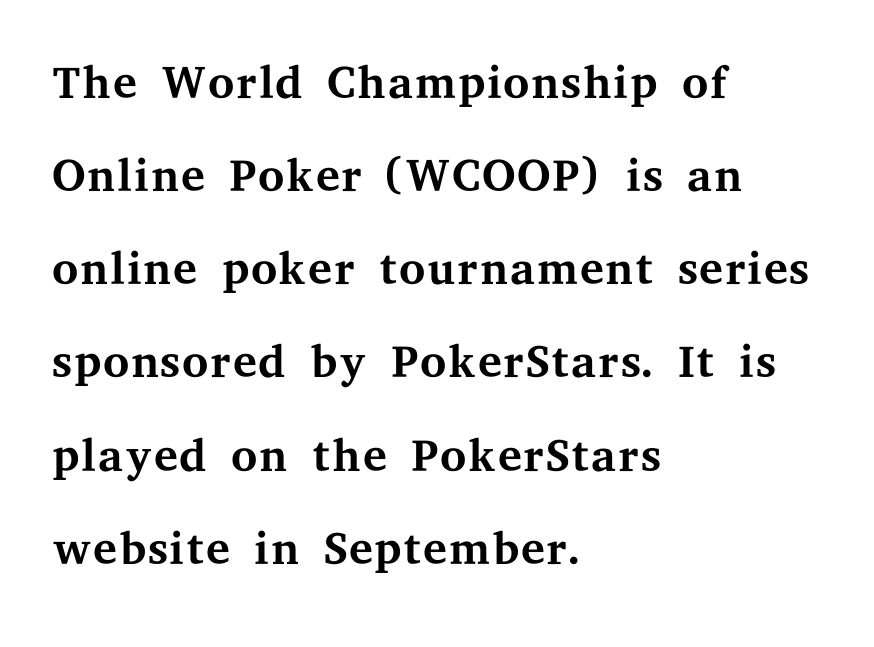
The image shows 68 px regular-weight, wide serif type, upright; set left-aligned, normal line spacing (1.37x), normal letter spacing, not underlined; medium stroke contrast and a medium x-height.
